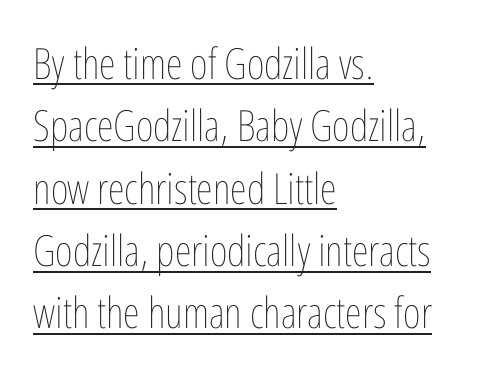
Q: Is the text bold? A: No.
Q: Is the text italic (slanted)? A: No, it is upright.
Q: Is the text underlined? A: Yes.
Q: How is the paragraph aligned? A: Left-aligned.
Q: Is the spacing between letters normal or unusually wide? A: Normal.
Q: Is the spacing between lines tight, normal or loose? A: Normal.
Q: Width (condensed, normal, or wide)? A: Condensed.
Q: Stroke contrast? A: Low.
Q: x-height? A: Medium.
Q: Monospaced? A: No.
